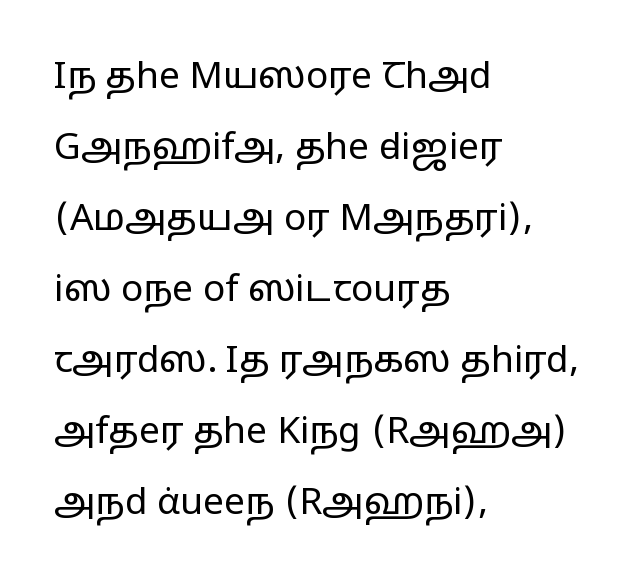
Q: Is the text bold? A: No.
Q: Is the text italic (slanted)? A: No, it is upright.
Q: Is the typeface a serif or a sans-serif typeface? A: Sans-serif.
Q: Is the text underlined? A: No.
Q: How is the paragraph aligned? A: Left-aligned.
Q: Is the spacing between letters normal or unusually wide? A: Normal.
Q: Is the spacing between lines tight, normal or loose? A: Loose.
Q: Width (condensed, normal, or wide)? A: Wide.
Q: Stroke contrast? A: Low.
Q: x-height? A: Medium.
Q: Monospaced? A: No.
